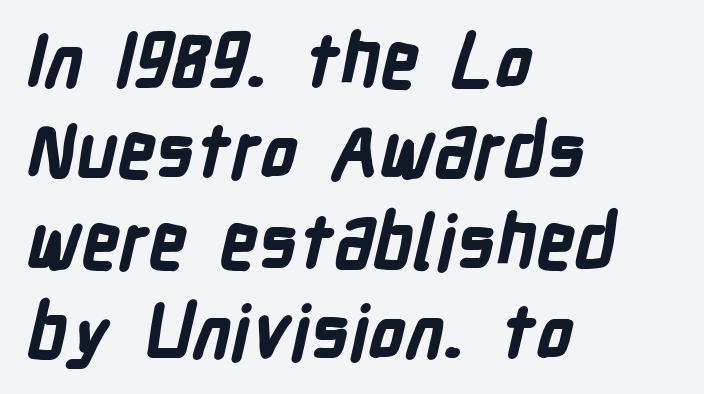
The image shows 74 px bold, condensed sans-serif type; set left-aligned, line spacing 1.22x, normal letter spacing, not underlined; low stroke contrast and a medium x-height.
